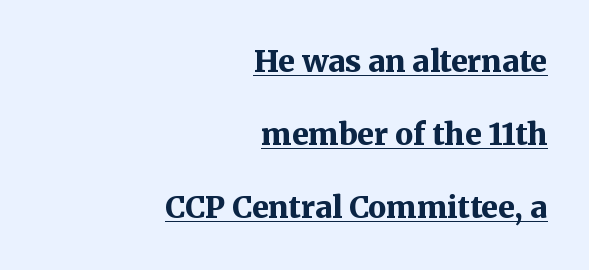
The image shows 30 px bold serif type, upright; set right-aligned, loose line spacing (2.44x), normal letter spacing, underlined; medium stroke contrast and a medium x-height.
